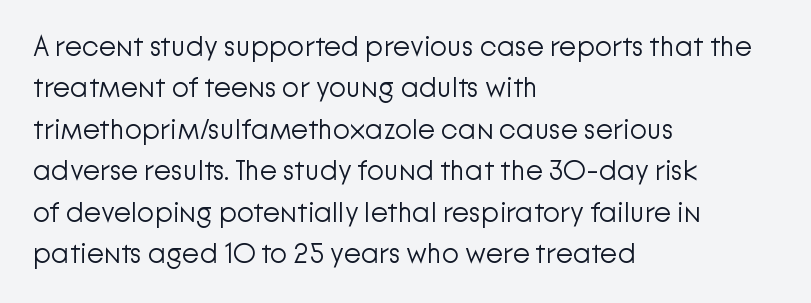
The image shows 28 px light sans-serif type, upright; set left-aligned, normal line spacing (1.48x), normal letter spacing, not underlined; low stroke contrast and a medium x-height.
